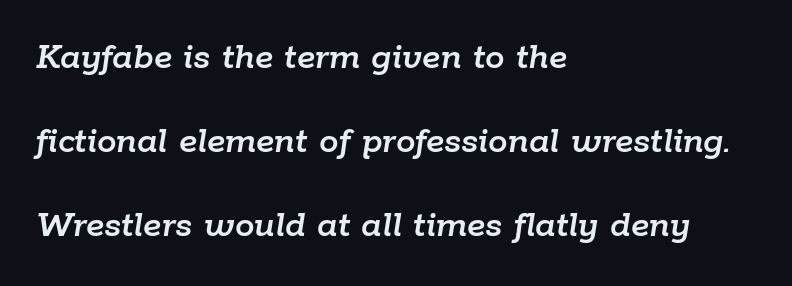
{"italic": "yes", "lean": "right", "slant_degrees": 9, "width": "normal", "stroke_contrast": "low", "x_height": "medium", "monospaced": "no", "underline": "no", "align": "left", "line_spacing": "loose", "line_spacing_ratio": 2.16, "letter_spacing": "normal", "letter_spacing_em": 0.0, "glyph_px": 39}
